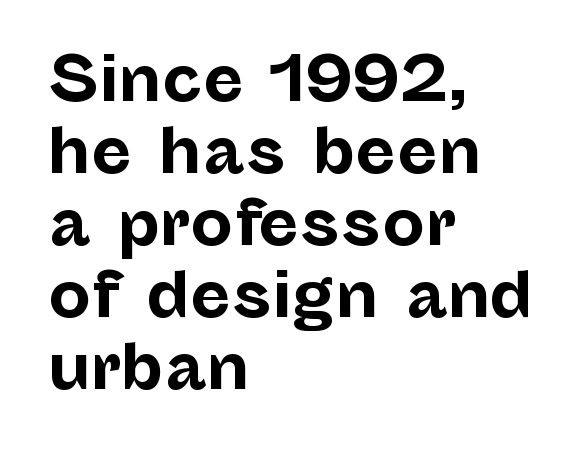
The image shows 60 px bold sans-serif type, upright; set left-aligned, line spacing 1.2x, normal letter spacing, not underlined; low stroke contrast and a medium x-height.
